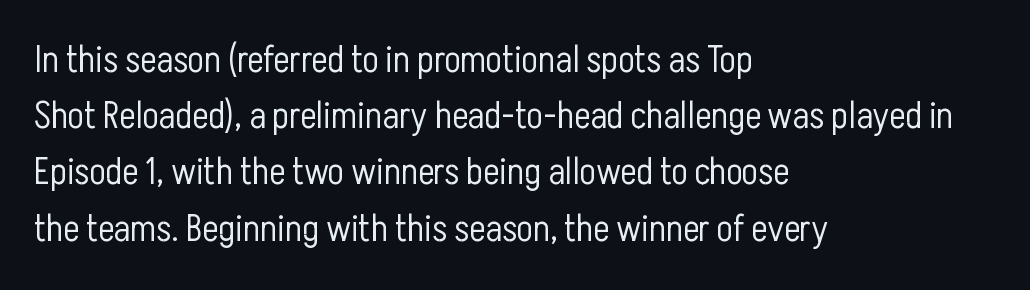
Q: Is the text bold? A: No.
Q: Is the text italic (slanted)? A: No, it is upright.
Q: Is the typeface a serif or a sans-serif typeface? A: Sans-serif.
Q: Is the text underlined? A: No.
Q: How is the paragraph aligned? A: Left-aligned.
Q: Is the spacing between letters normal or unusually wide? A: Normal.
Q: Is the spacing between lines tight, normal or loose? A: Normal.
Q: Width (condensed, normal, or wide)? A: Condensed.
Q: Stroke contrast? A: Low.
Q: x-height? A: Medium.
Q: Monospaced? A: No.
